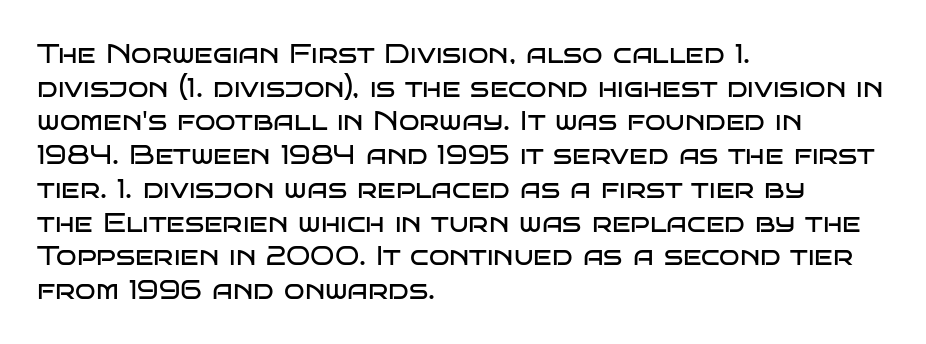
Whoever set this chose a conventional vertical rhythm. Each stroke keeps to a modest, everyday thickness or less. Is there any slant? The stems are plumb. Any mark beneath the type? The region is blank. Horizontal alignment here is leftward, the default for most running prose.
